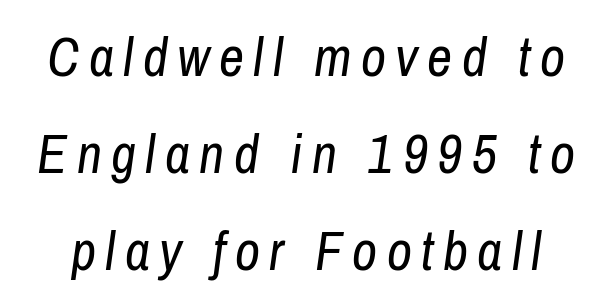
The image shows 55 px regular-weight, condensed type, italic (leaning right); set line spacing 1.76x, not underlined; low stroke contrast and a medium x-height.
